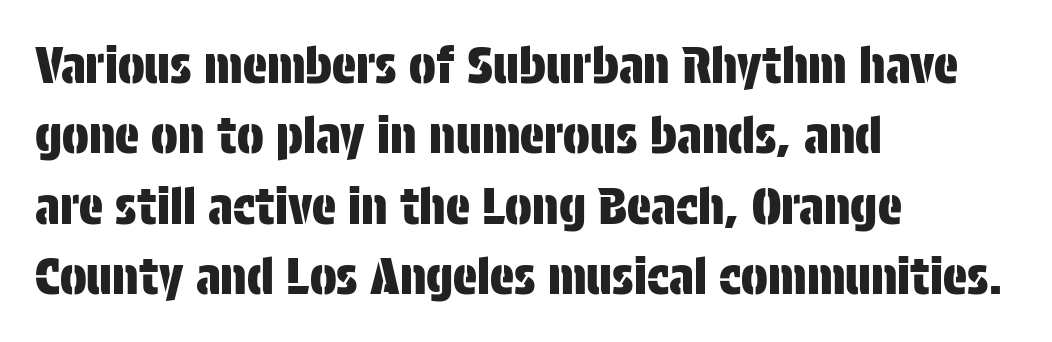
The image shows 50 px condensed sans-serif type, upright; set left-aligned, normal line spacing (1.41x), normal letter spacing, not underlined; low stroke contrast and a large x-height.
